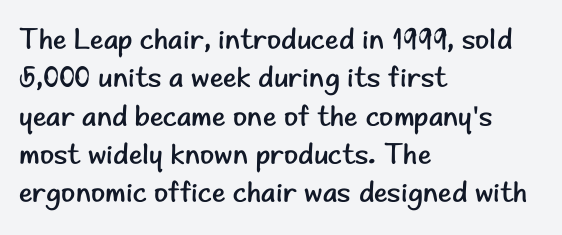
The font sits on the lighter half of the weight spectrum, regular included. Default kerning and tracking; the words read as compact shapes. Each letter's strokes conclude bluntly, with no projecting serifs. The line-height multiplier appears to be the usual default. Does the copy run flush right? No — it runs flush left.
